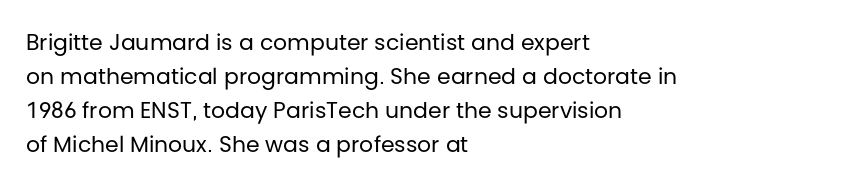
The image shows 22 px text type, upright; set left-aligned, normal line spacing (1.54x), normal letter spacing, not underlined.
